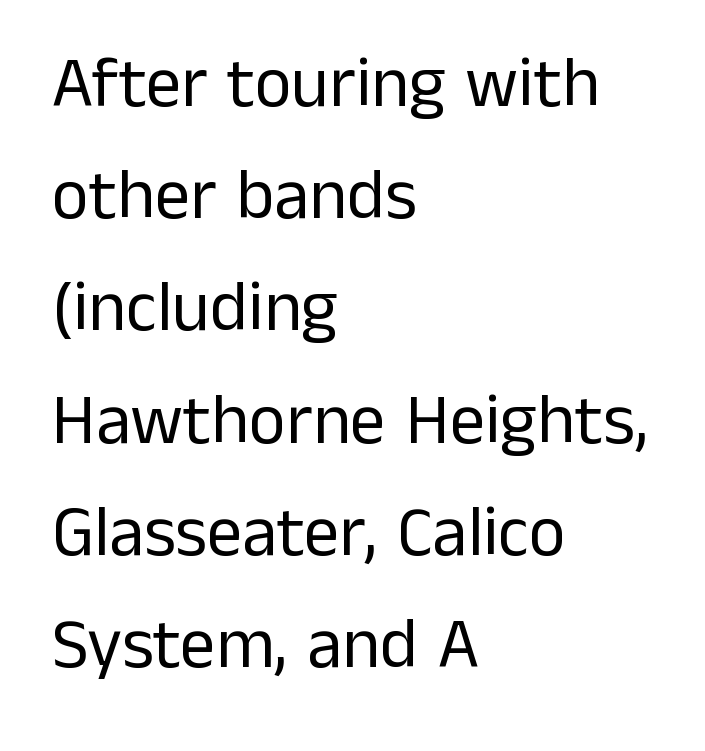
Compared with a centered layout, this one pins lines to the left instead. The passage shown stacks its lines at a standard gap. Notice how the stems are strictly vertical — no italics here. The strokes carry an ordinary text weight at most. The passage shown has conventional tracking throughout.
